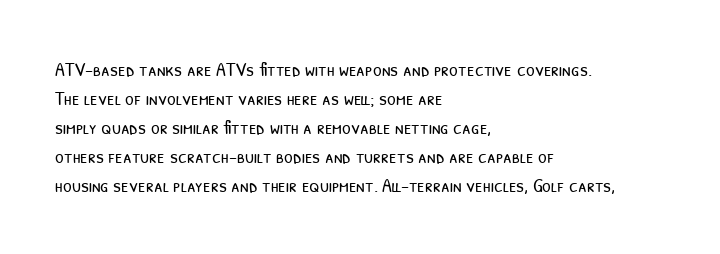
This is not heavy type; no bold has been used. The rag falls on the right side of this text block. Descenders hang freely into open space. What's the leading like? Ordinary, nothing unusual. Is the letter spacing exaggerated? No — it looks like the ordinary default.
